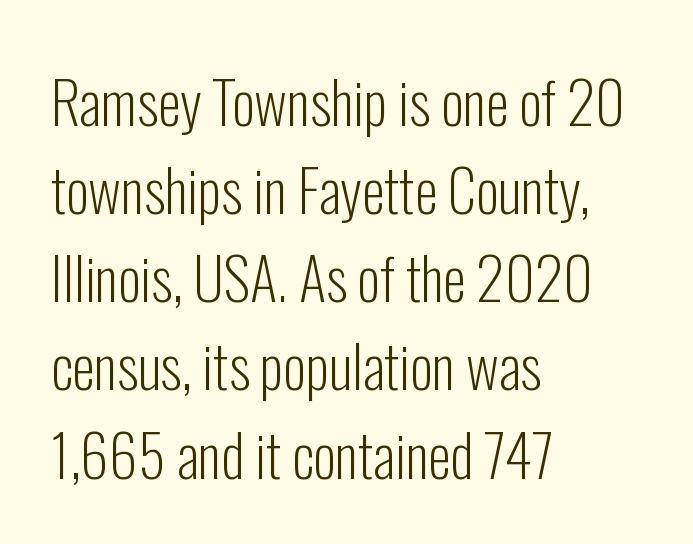
Q: Is the text bold? A: No.
Q: Is the text italic (slanted)? A: No, it is upright.
Q: Is the typeface a serif or a sans-serif typeface? A: Sans-serif.
Q: Is the text underlined? A: No.
Q: How is the paragraph aligned? A: Left-aligned.
Q: Is the spacing between letters normal or unusually wide? A: Normal.
Q: Is the spacing between lines tight, normal or loose? A: Normal.
Q: Width (condensed, normal, or wide)? A: Condensed.
Q: Stroke contrast? A: Low.
Q: x-height? A: Medium.
Q: Monospaced? A: No.
